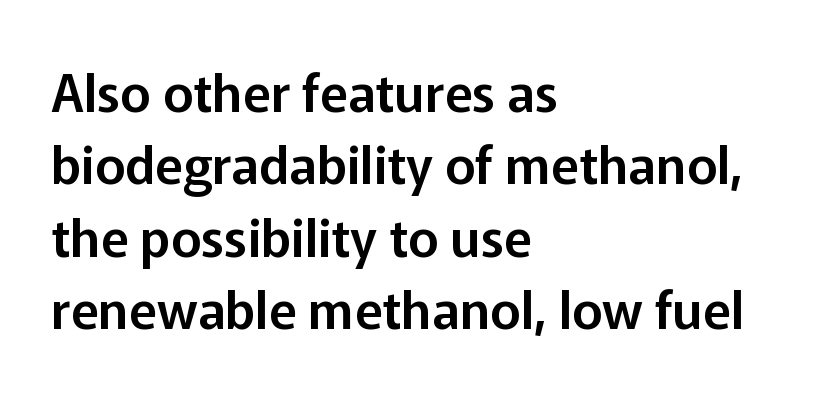
{"serif": "no", "italic": "no", "width": "normal", "stroke_contrast": "low", "x_height": "medium", "monospaced": "no", "underline": "no", "align": "left", "line_spacing": "normal", "line_spacing_ratio": 1.39, "letter_spacing": "normal", "letter_spacing_em": 0.0, "glyph_px": 52}
